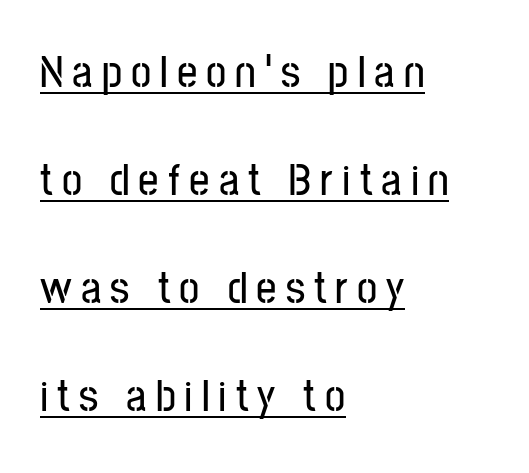
Q: Is the text italic (slanted)? A: No, it is upright.
Q: Is the typeface a serif or a sans-serif typeface? A: Sans-serif.
Q: Is the text underlined? A: Yes.
Q: How is the paragraph aligned? A: Left-aligned.
Q: Is the spacing between letters normal or unusually wide? A: Unusually wide.
Q: Is the spacing between lines tight, normal or loose? A: Loose.
Q: Width (condensed, normal, or wide)? A: Condensed.
Q: Stroke contrast? A: Low.
Q: x-height? A: Medium.
Q: Monospaced? A: No.
